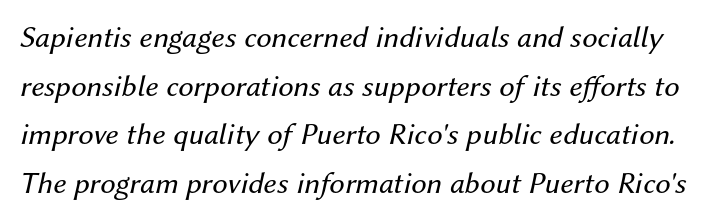
Q: Is the text bold? A: No.
Q: Is the text italic (slanted)? A: Yes, it leans right by about 12 degrees.
Q: Is the text underlined? A: No.
Q: Is the spacing between letters normal or unusually wide? A: Normal.
Q: Is the spacing between lines tight, normal or loose? A: Normal.
Q: Width (condensed, normal, or wide)? A: Normal.
Q: Stroke contrast? A: Medium.
Q: x-height? A: Medium.
Q: Monospaced? A: No.
